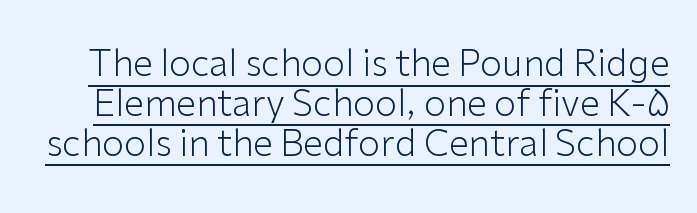
Italic? Not at all — the glyphs are vertical. Each line of the rendering has a horizontal stroke beneath the glyphs. This sample uses plain, unmodified letter spacing. Varying glyph widths throughout — classic text-font behaviour. The typesetting does not lean heavy: it is not bold. The lines are packed closely together with very little leading.
